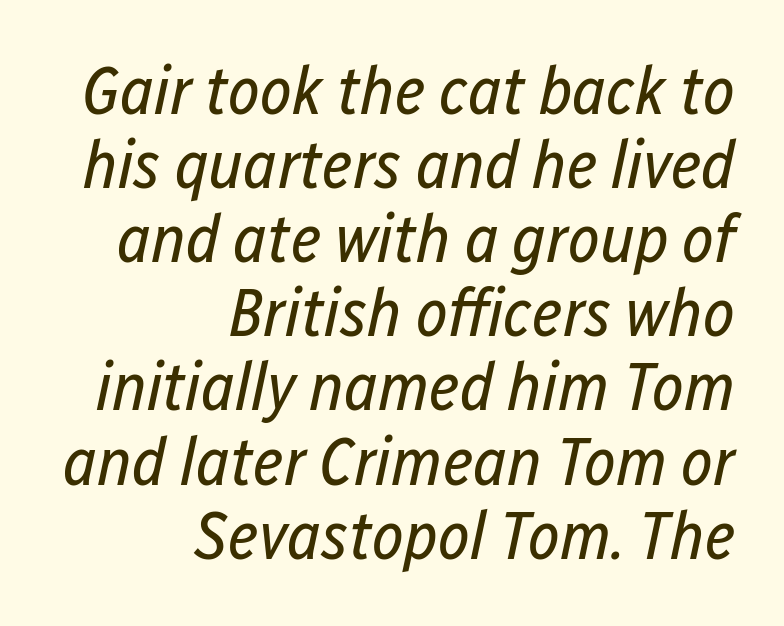
Does the lettering tilt? It does — this is italic. The weight would be labelled regular, book, light, or lighter still. Note the varied advance widths — an 'i' is clearly narrower than an 'm'. The specimen omits any rule beneath the text block's lines. Tracking value appears to be zero — textbook default spacing. If you drew a ruler down the right edge, every line would touch it.
